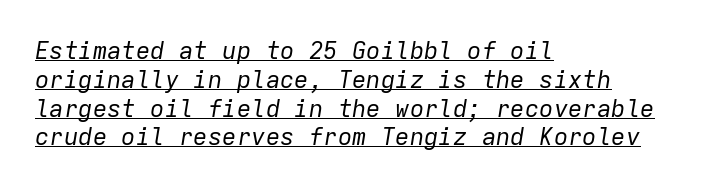
Q: Is the text bold? A: No.
Q: Is the text italic (slanted)? A: Yes, it leans right by about 9 degrees.
Q: Is the text underlined? A: Yes.
Q: How is the paragraph aligned? A: Left-aligned.
Q: Is the spacing between letters normal or unusually wide? A: Normal.
